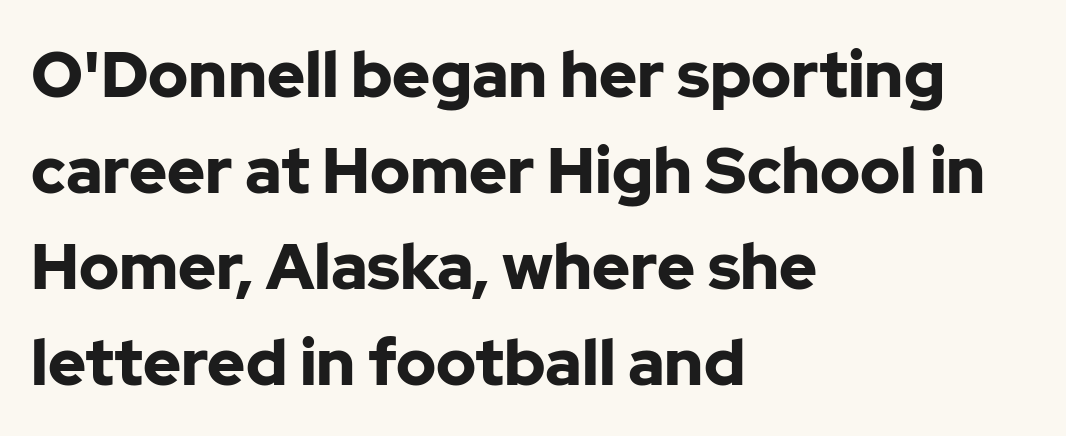
The image shows 64 px bold sans-serif type, upright; set left-aligned, normal line spacing (1.5x), normal letter spacing, not underlined; low stroke contrast and a medium x-height.
